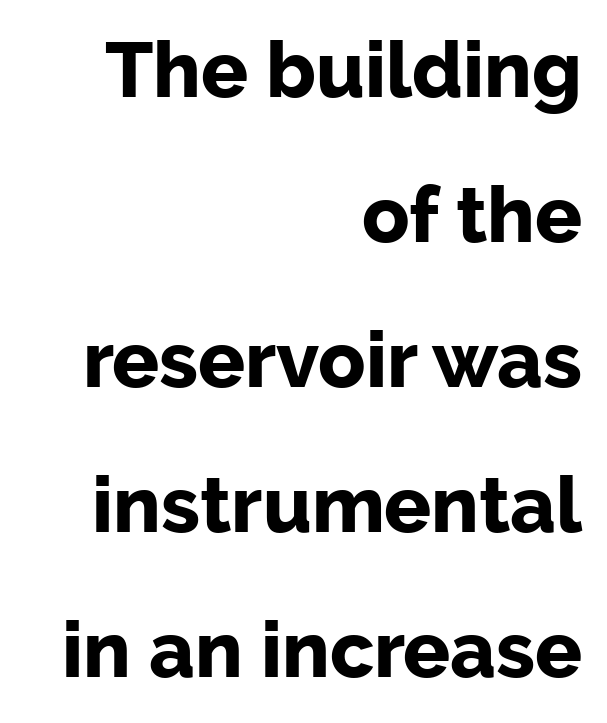
The image shows 78 px bold sans-serif type, upright; set right-aligned, line spacing 1.86x, normal letter spacing, not underlined; low stroke contrast and a medium x-height.
